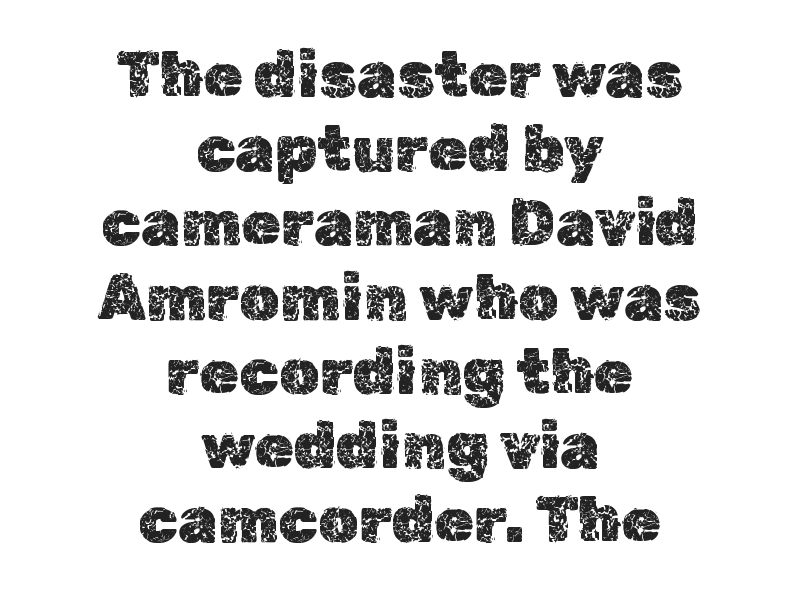
The zone under the glyphs is completely vacant. Students, note that the glyphs here touch the page at normal intervals. Do the characters align in a grid? No, the font is proportional. These lines were composed using upright roman letters.
